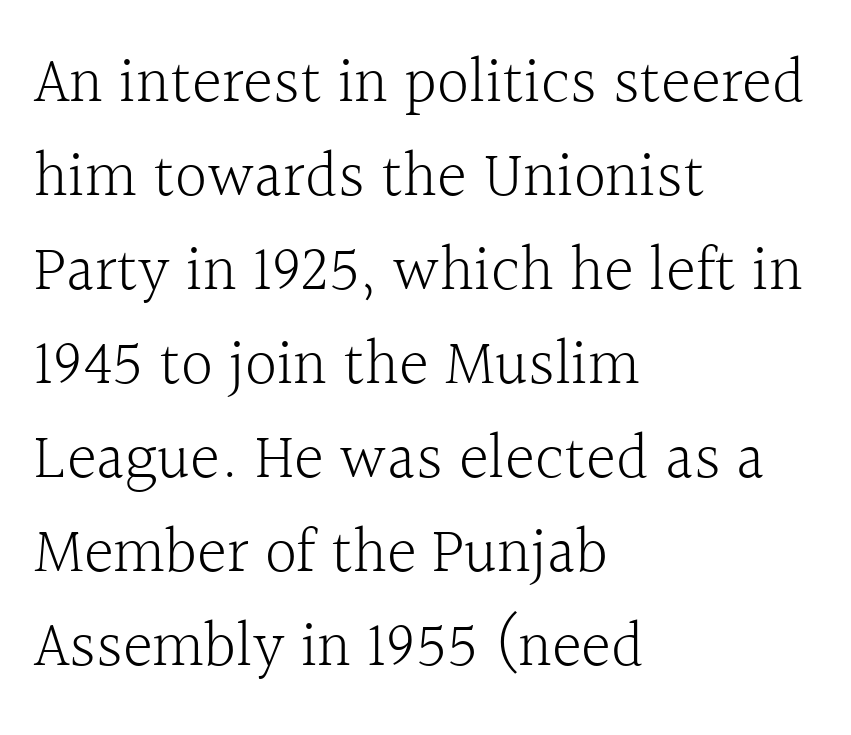
Look at the tracking — it's just the regular setting, nothing added. Font category for this specimen: serif. Reading down the column, the eye jumps a familiar distance to each next line. Is this a fixed-width face? No — the glyphs have proportional, varying widths.
